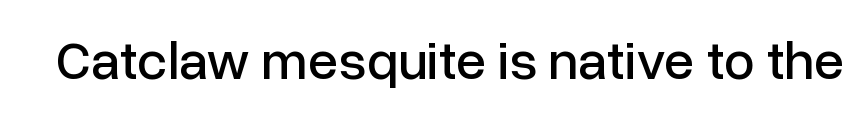
{"serif": "no", "italic": "no", "width": "normal", "stroke_contrast": "low", "x_height": "medium", "monospaced": "no", "underline": "no", "letter_spacing": "normal", "letter_spacing_em": 0.0, "glyph_px": 55}
